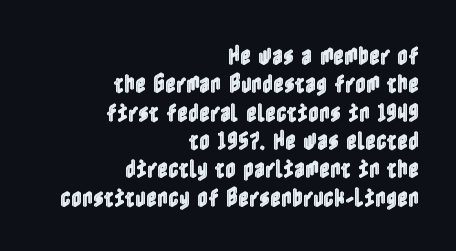
The image shows 21 px text type, upright; set right-aligned, normal line spacing (1.35x), normal letter spacing, not underlined.
